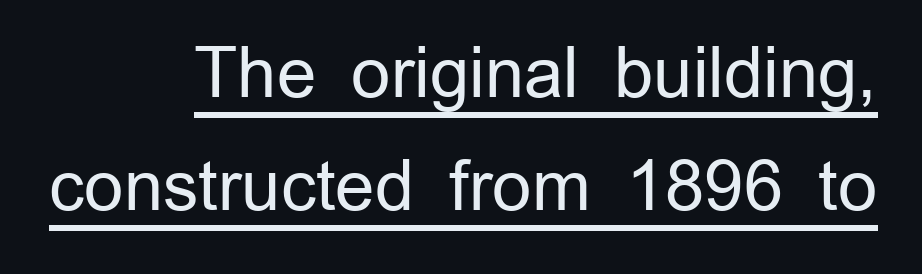
Is the type heavy? It reads as light-to-regular instead. The rendering anchors every line to the right-hand side. Each line of the rendering has a horizontal stroke beneath the glyphs. Think of a printed novel: that variable character pitch is what you see here.
